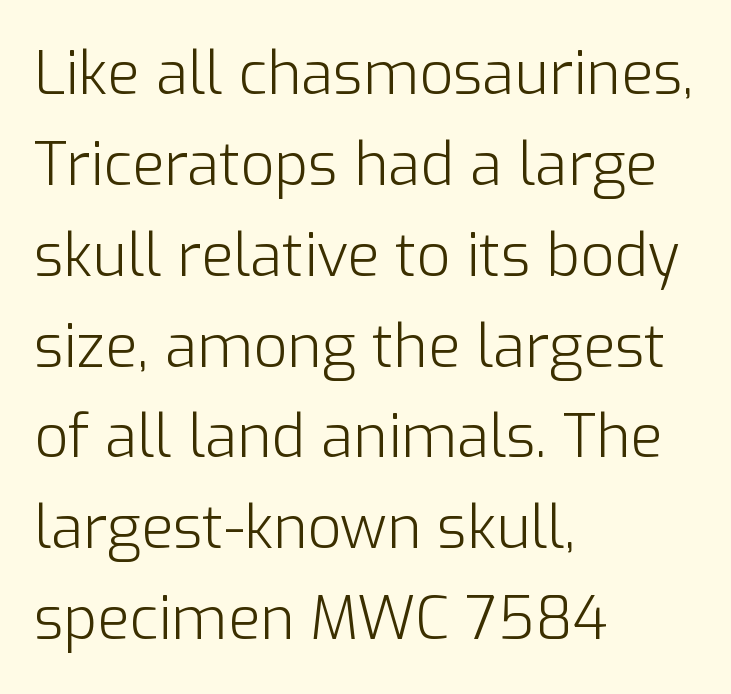
Q: Is the text bold? A: No.
Q: Is the text italic (slanted)? A: No, it is upright.
Q: Is the typeface a serif or a sans-serif typeface? A: Sans-serif.
Q: Is the text underlined? A: No.
Q: How is the paragraph aligned? A: Left-aligned.
Q: Is the spacing between letters normal or unusually wide? A: Normal.
Q: Is the spacing between lines tight, normal or loose? A: Normal.
Q: Width (condensed, normal, or wide)? A: Normal.
Q: Stroke contrast? A: Low.
Q: x-height? A: Medium.
Q: Monospaced? A: No.
